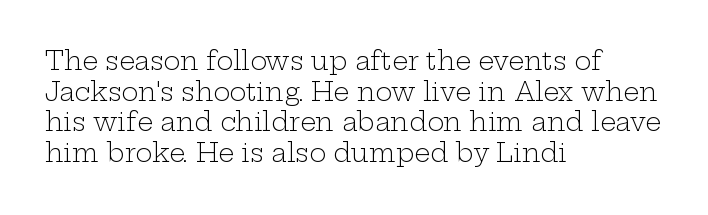
The letters look calm and open, with moderate or lighter stems. Descenders are the only things crossing below the line. Left-aligned paragraph, ragged on the right. Short note: letters normally spaced.
